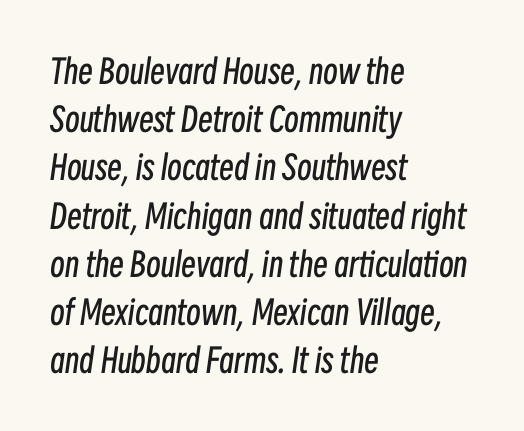
The image shows 33 px regular-weight, condensed type, italic (leaning right); set left-aligned, normal line spacing (1.46x), normal letter spacing, not underlined; low stroke contrast and a medium x-height.
